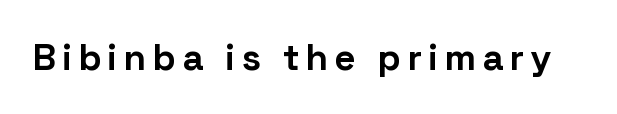
Every letter is thick-stroked: bold, no question. Vertical strokes here are truly vertical. Nope, no serifs anywhere on these letters. Do the characters align in a grid? No, the font is proportional.
